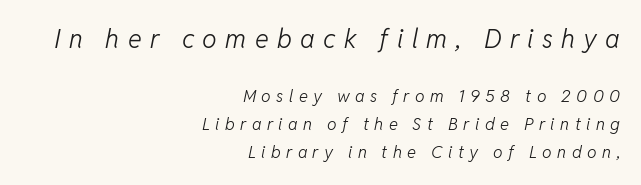
The image shows 26 px text type, italic (leaning right); set right-aligned, normal line spacing (1.64x), unusually wide letter spacing (+0.32 em), not underlined; the first (top) block is 1.53x larger.
